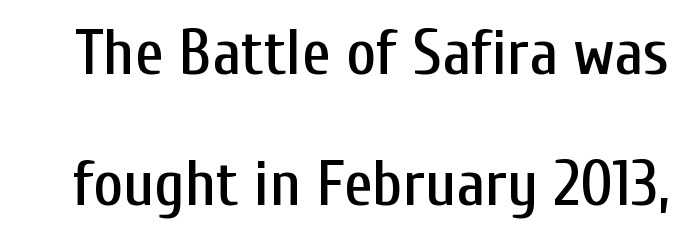
Q: Is the text italic (slanted)? A: No, it is upright.
Q: Is the typeface a serif or a sans-serif typeface? A: Sans-serif.
Q: Is the text underlined? A: No.
Q: Is the spacing between letters normal or unusually wide? A: Normal.
Q: Is the spacing between lines tight, normal or loose? A: Loose.
Q: Width (condensed, normal, or wide)? A: Condensed.
Q: Stroke contrast? A: Low.
Q: x-height? A: Medium.
Q: Monospaced? A: No.
